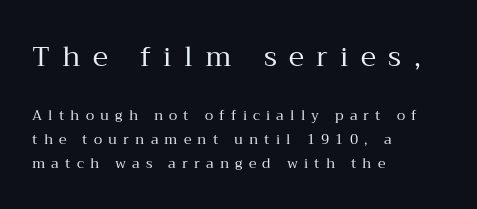
{"serif": "yes", "italic": "no", "bold": "no", "weight": "regular", "width": "normal", "stroke_contrast": "medium", "x_height": "medium", "monospaced": "no", "underline": "no", "align": "left", "line_spacing_ratio": 1.73, "letter_spacing": "wide", "letter_spacing_em": 0.44, "larger_block": "first", "size_ratio": 2.0, "glyph_px": 28}
